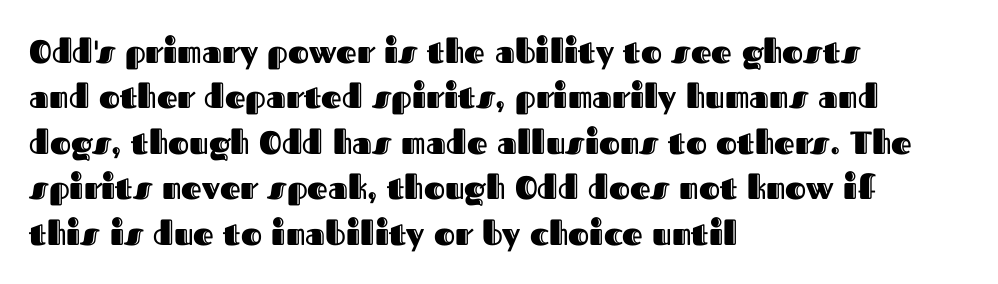
{"italic": "no", "width": "normal", "x_height": "medium", "monospaced": "no", "underline": "no", "align": "left", "line_spacing": "normal", "line_spacing_ratio": 1.42, "letter_spacing": "normal", "letter_spacing_em": 0.0, "glyph_px": 32}
